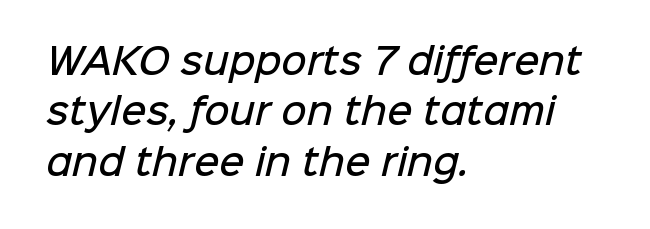
Standard letterfit; no display-style spreading of the glyphs. The lines in this sample share a left origin and differ only in where they stop. The rendering shows plain stroke endings on the letterforms — a sans-serif design. You could not count columns in this text — the font is proportionally spaced. The zone under the glyphs is completely vacant. This is moderately heavy type, rendered in semibold.
